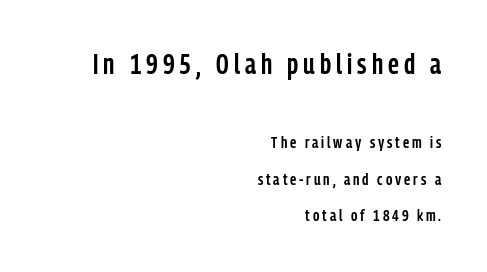
Q: Is the text bold? A: Semi-bold.
Q: Is the text italic (slanted)? A: No, it is upright.
Q: Is the typeface a serif or a sans-serif typeface? A: Sans-serif.
Q: Is the text underlined? A: No.
Q: How is the paragraph aligned? A: Right-aligned.
Q: Is the spacing between lines tight, normal or loose? A: Loose.
Q: Which block of text is set in a larger size, the first (top) or the second (bottom)? A: The first (top) one.
Q: Width (condensed, normal, or wide)? A: Condensed.
Q: Stroke contrast? A: Low.
Q: x-height? A: Medium.
Q: Monospaced? A: No.
